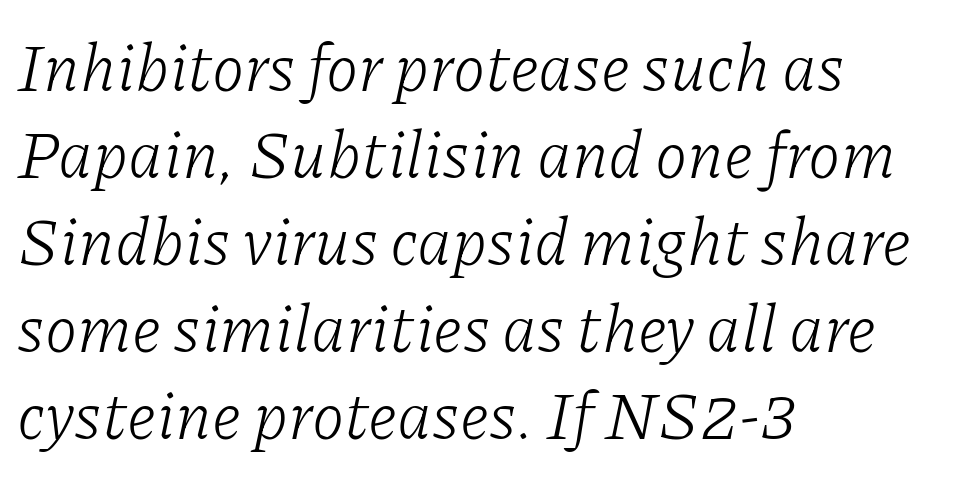
The image shows 66 px light serif type, italic (leaning right); set left-aligned, normal line spacing (1.32x), normal letter spacing, not underlined; low stroke contrast and a medium x-height.
